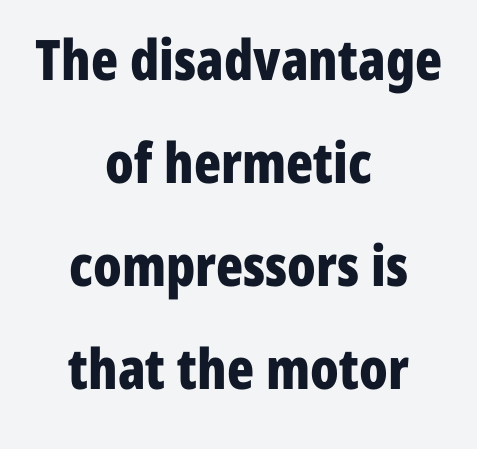
Italic? Not at all — the glyphs are vertical. The gaps between neighbouring characters are ordinary and unremarkable. This rendering features lettering with no underline. A sans-serif font was chosen for this passage. Set as a true bold cut, around the 700 mark. The typesetter chose a symmetrical, centered arrangement here.
